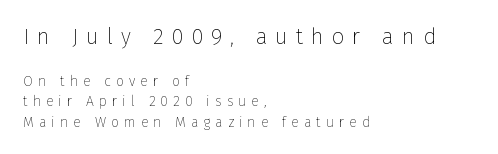
Letters rest on an invisible, unmarked baseline. Posture: vertical. Which chunk is bigger? The first one — the top block dwarfs the bottom. Short and long lines alike share a common starting point at left. The typesetting does not lean heavy: it is not bold. Spacing between characters has been opened up far beyond the box default.
